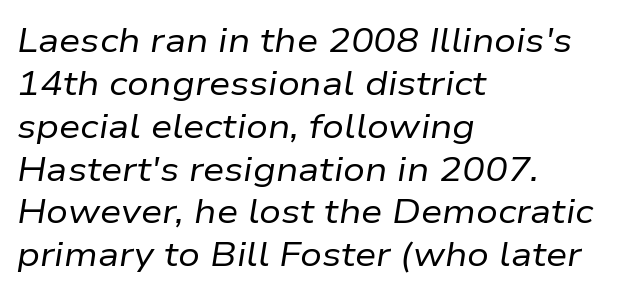
Short note: letters normally spaced. In CSS terms this would be text-align: left. Yep, that's italic — everything's leaning. This sample has the flowing, uneven cadence of proportional lettering.
